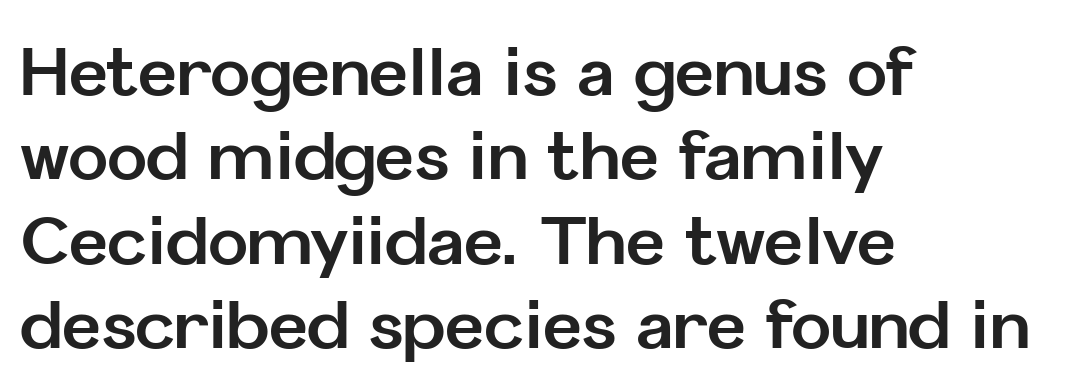
{"serif": "no", "italic": "no", "bold": "yes", "weight": "bold", "width": "normal", "stroke_contrast": "low", "x_height": "medium", "monospaced": "no", "underline": "no", "align": "left", "line_spacing": "normal", "line_spacing_ratio": 1.26, "letter_spacing": "normal", "letter_spacing_em": 0.0, "glyph_px": 67}
